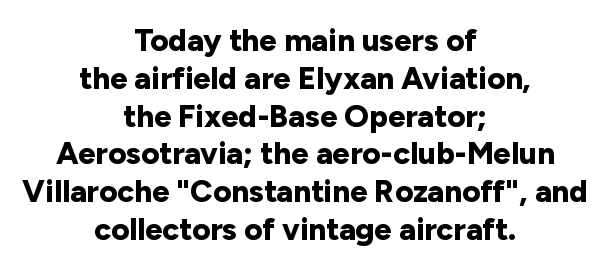
Q: Is the text bold? A: Yes.
Q: Is the text italic (slanted)? A: No, it is upright.
Q: Is the typeface a serif or a sans-serif typeface? A: Sans-serif.
Q: Is the text underlined? A: No.
Q: How is the paragraph aligned? A: Centered.
Q: Is the spacing between letters normal or unusually wide? A: Normal.
Q: Width (condensed, normal, or wide)? A: Normal.
Q: Stroke contrast? A: Low.
Q: x-height? A: Medium.
Q: Monospaced? A: No.
